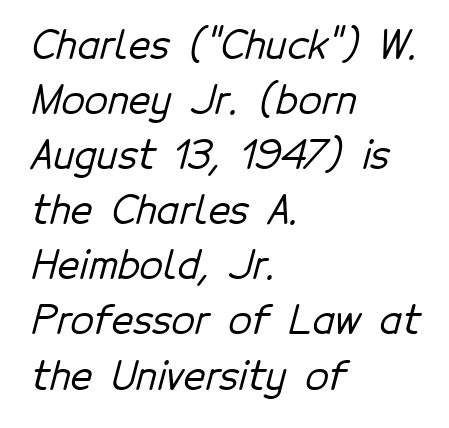
The image shows 38 px sans-serif type; set left-aligned, normal line spacing (1.45x), normal letter spacing, not underlined; low stroke contrast and a medium x-height.
